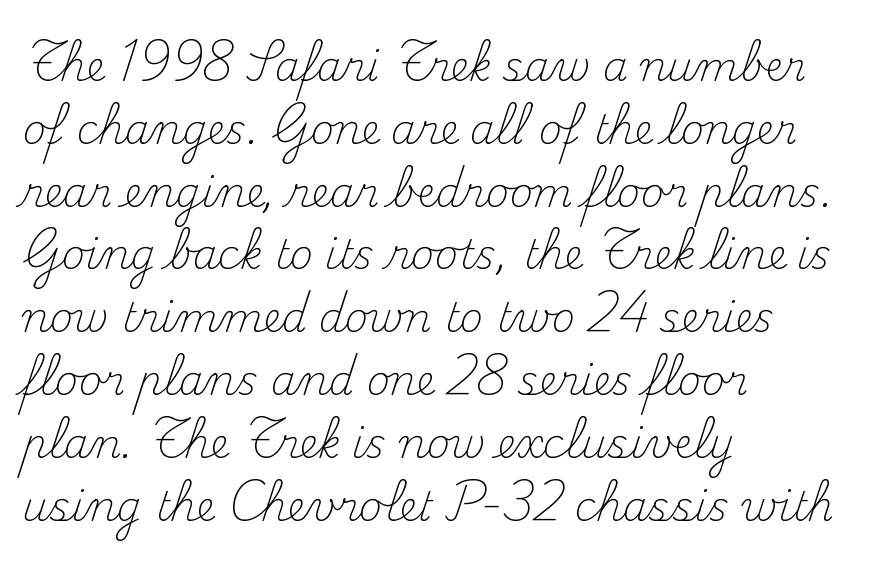
{"serif": "yes", "bold": "no", "weight": "light", "width": "normal", "stroke_contrast": "medium", "x_height": "small", "monospaced": "no", "underline": "no", "align": "left", "line_spacing": "normal", "line_spacing_ratio": 1.57, "letter_spacing": "normal", "letter_spacing_em": 0.0, "glyph_px": 40}
